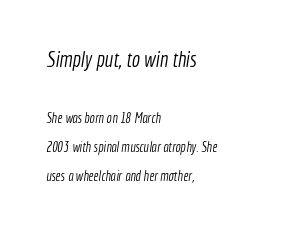
The ragged edge is on the right, which tells us the setting is flush left. Note: larger setting up top, smaller setting below. The rendering uses a large line-height, opening up the rows. Weight: not bold — regular or lighter. A clean baseline with only descenders dipping below it.
